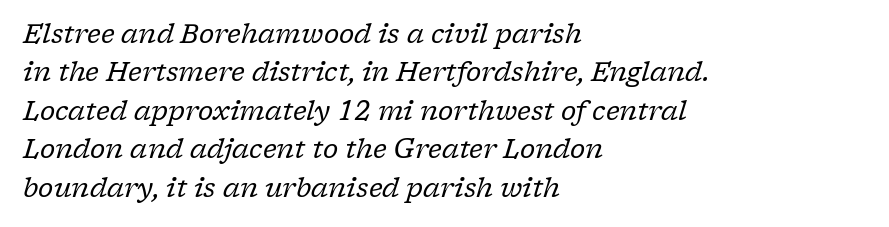
The image shows 26 px text type, italic (leaning right); set left-aligned, normal line spacing (1.48x), normal letter spacing, not underlined.
